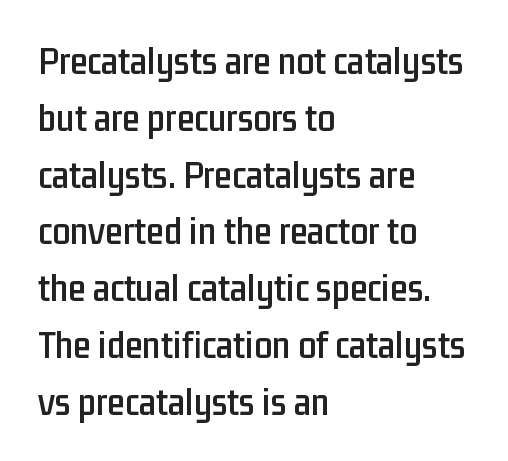
{"serif": "no", "italic": "no", "width": "condensed", "stroke_contrast": "low", "x_height": "medium", "monospaced": "no", "underline": "no", "align": "left", "line_spacing": "normal", "line_spacing_ratio": 1.42, "letter_spacing": "normal", "letter_spacing_em": 0.0, "glyph_px": 40}
